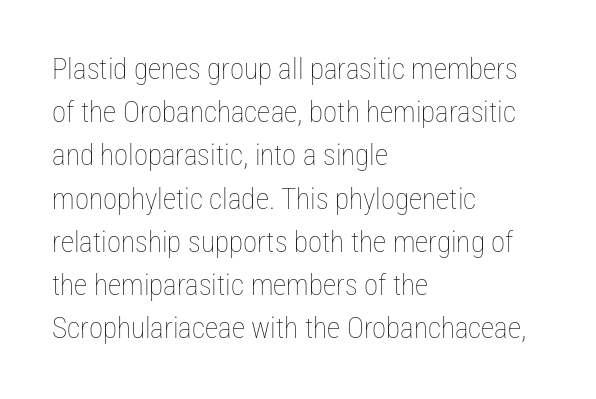
The rendering uses a moderate line-height, typical for paragraphs. The typesetter chose a ragged-right arrangement here. Proportional: the letters do not fall into vertical columns. The letterforms sit shoulder to shoulder at normal distance. The space directly below the letters is spotless.
